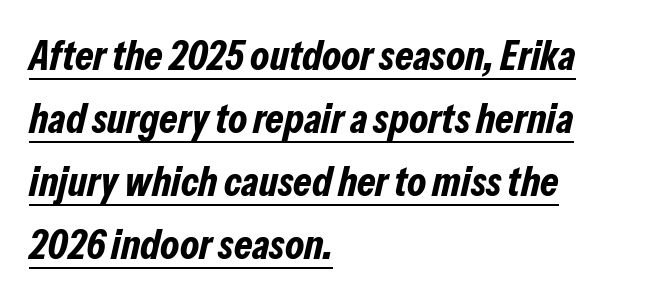
The sample's only ornament is a line tracing under the words. Left-aligned paragraph, ragged on the right. Is this a fixed-width face? No — the glyphs have proportional, varying widths. Notice how descenders clear the ascenders below comfortably — that's standard leading. Italic: yes, the glyphs are oblique.
